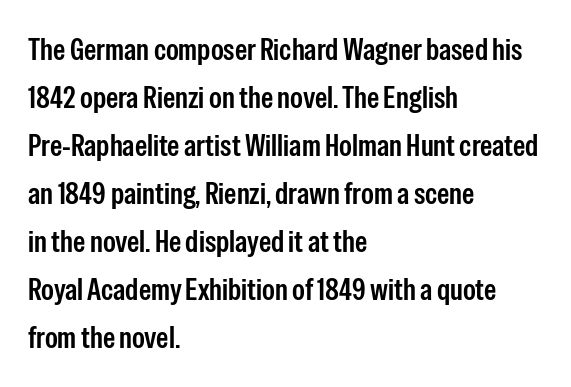
Q: Is the text bold? A: Semi-bold.
Q: Is the text italic (slanted)? A: No, it is upright.
Q: Is the typeface a serif or a sans-serif typeface? A: Sans-serif.
Q: Is the text underlined? A: No.
Q: How is the paragraph aligned? A: Left-aligned.
Q: Is the spacing between letters normal or unusually wide? A: Normal.
Q: Is the spacing between lines tight, normal or loose? A: Normal.
Q: Width (condensed, normal, or wide)? A: Condensed.
Q: Stroke contrast? A: Low.
Q: x-height? A: Medium.
Q: Monospaced? A: No.
